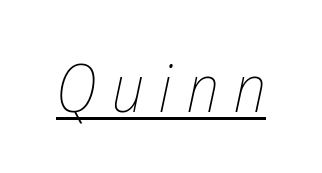
Q: Is the text bold? A: No.
Q: Is the text italic (slanted)? A: Yes, it leans right by about 12 degrees.
Q: Is the text underlined? A: Yes.
Q: Is the spacing between letters normal or unusually wide? A: Unusually wide.
Q: Width (condensed, normal, or wide)? A: Condensed.
Q: Stroke contrast? A: Low.
Q: x-height? A: Medium.
Q: Monospaced? A: No.
